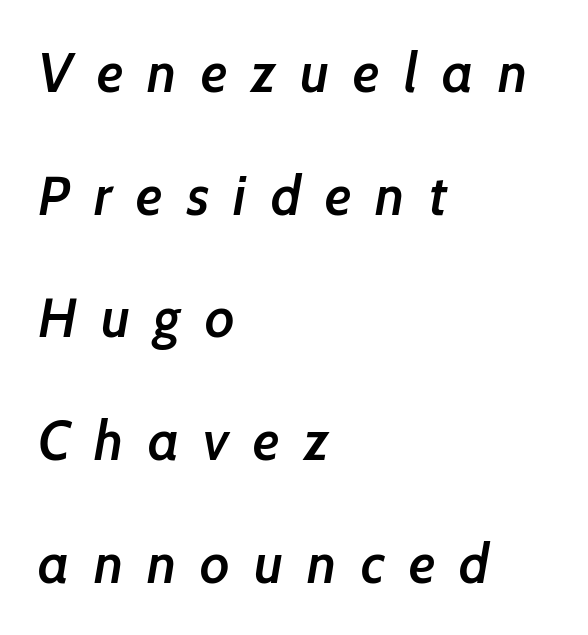
The image shows 55 px semibold sans-serif type; set left-aligned, loose line spacing (2.23x), unusually wide letter spacing (+0.44 em), not underlined; low stroke contrast and a medium x-height.
